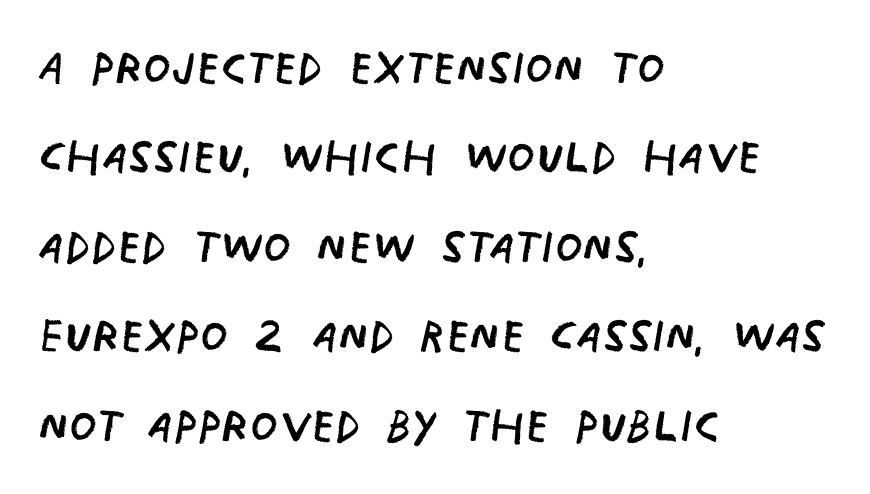
The image shows 63 px regular-weight, condensed sans-serif type; set left-aligned, normal line spacing (1.42x), normal letter spacing, not underlined; low stroke contrast and a large x-height.
